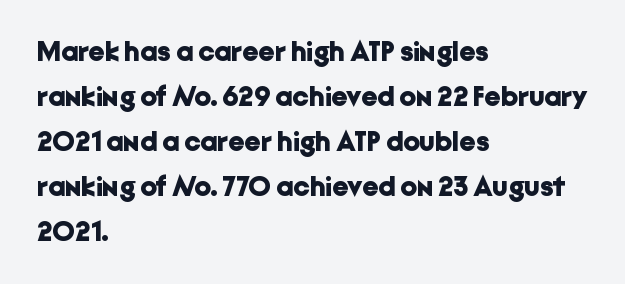
The image shows 29 px bold sans-serif type, upright; set left-aligned, normal line spacing (1.55x), normal letter spacing, not underlined; low stroke contrast and a medium x-height.
